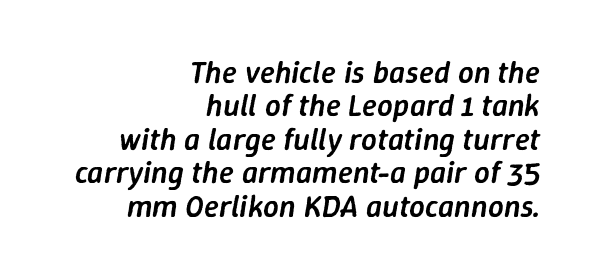
The letters sit at their default tracking, neither squeezed nor spread. Every character sits at an angle, as italics do. Typesetter's note: demi weight, one step under bold. A typesetter would call this proportional, since set widths differ per character.
